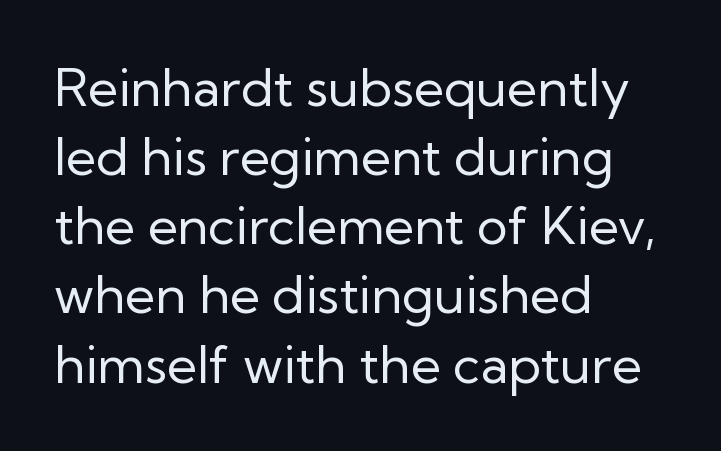
The image shows 52 px regular-weight sans-serif type, upright; set left-aligned, normal line spacing (1.33x), normal letter spacing, not underlined; low stroke contrast and a medium x-height.
